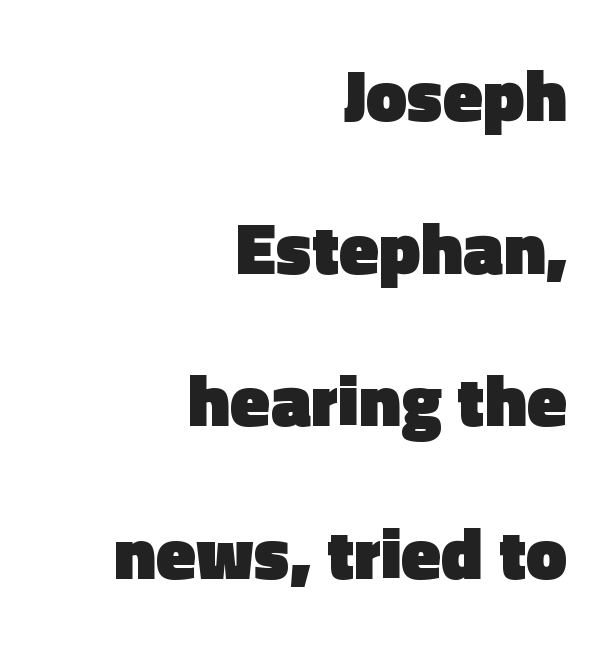
{"serif": "no", "italic": "no", "bold": "yes", "weight": "heavy", "width": "normal", "x_height": "medium", "monospaced": "no", "underline": "no", "align": "right", "line_spacing": "loose", "line_spacing_ratio": 2.09, "letter_spacing": "normal", "letter_spacing_em": 0.0, "glyph_px": 73}
